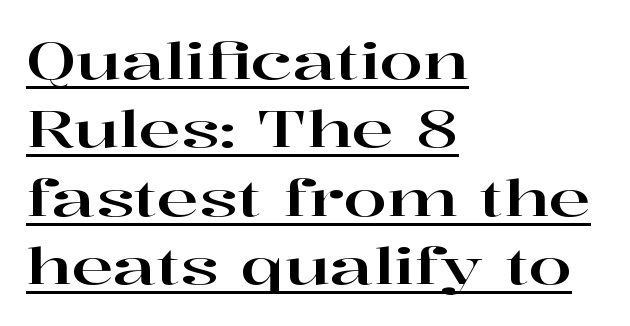
Caption: standard tracking, unaltered. The paragraph shown leans on its left margin. The face used here is seriffed, in the tradition of book romans. Is this a fixed-width face? No — the glyphs have proportional, varying widths.
